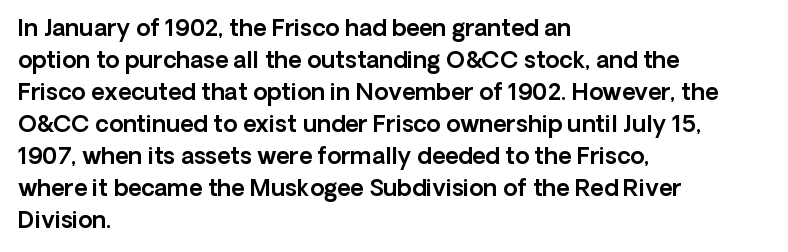
These lines are set flush left with a ragged right edge. Nope, not italic — everything's standing straight. Observe the ordinary spacing: letters are neighbours, not strangers. Vertically, the passage feels balanced, rows spaced as you'd expect. Has an underline been added? It has not.
